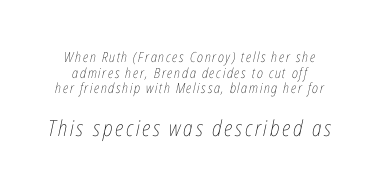
{"italic": "yes", "lean": "right", "slant_degrees": 12, "bold": "no", "underline": "no", "line_spacing": "tight", "line_spacing_ratio": 1.12, "larger_block": "second", "size_ratio": 1.57, "glyph_px": 22}
